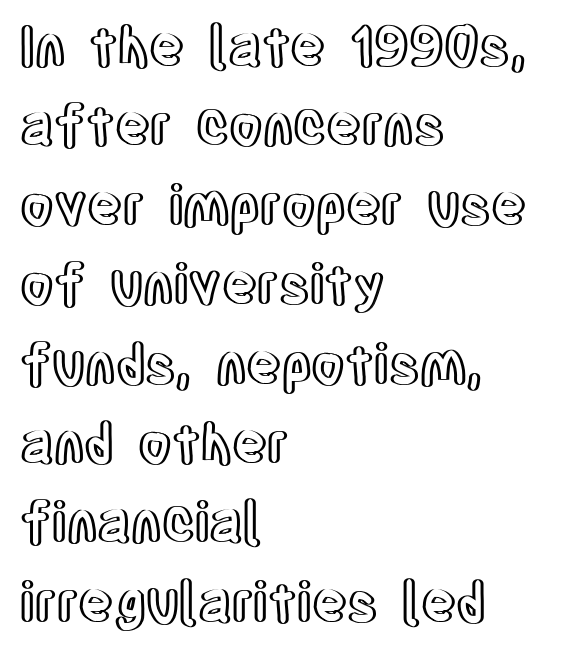
The paragraph has a hard left edge and a soft right edge. Think of a printed novel: that variable character pitch is what you see here. Horizontal bands of white between lines are of average thickness. This sample uses plain, unmodified letter spacing.
